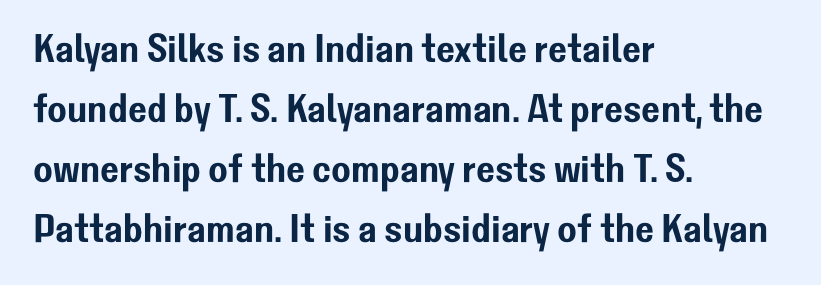
Interline gaps are of average width in this sample. Italic? Not at all — the glyphs are vertical. Each row of text sits above clean, open space. Tracking here is standard; glyphs follow each other at the usual distance. This sample uses a sans-serif face. Looks like regular typesetting: each glyph gets only the width it needs.
